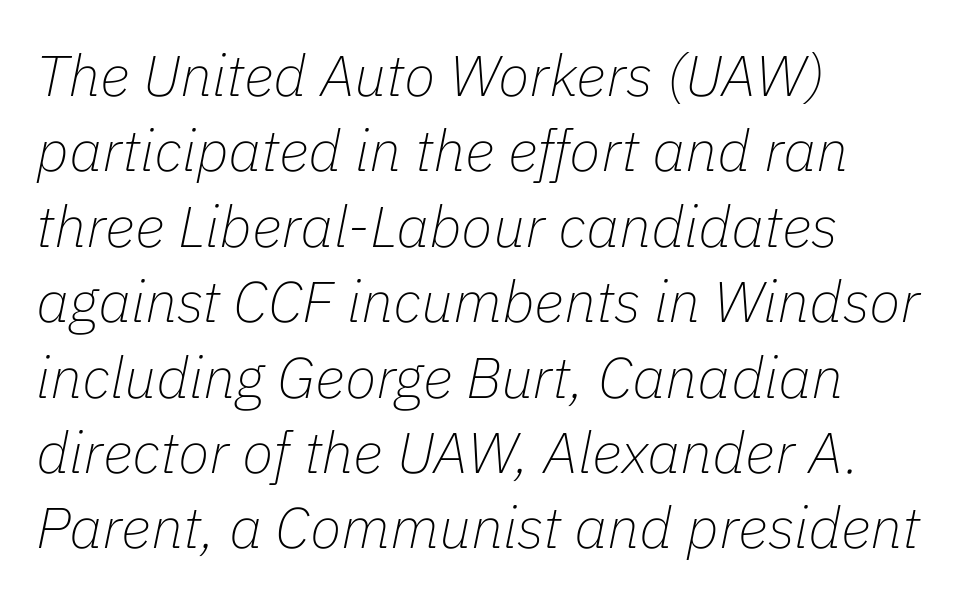
What stands out about the letter spacing? Nothing — it is the standard amount. Every row of glyphs begins at an identical x-position on the left. These lines are rendered in a variable-pitch font. Students, observe: this is what conventionally led text looks like.
